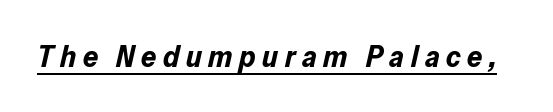
Q: Is the text bold? A: Yes.
Q: Is the text italic (slanted)? A: Yes, it leans right by about 13 degrees.
Q: Is the text underlined? A: Yes.
Q: Is the spacing between letters normal or unusually wide? A: Unusually wide.
Q: Width (condensed, normal, or wide)? A: Normal.
Q: Stroke contrast? A: Low.
Q: x-height? A: Medium.
Q: Monospaced? A: No.
